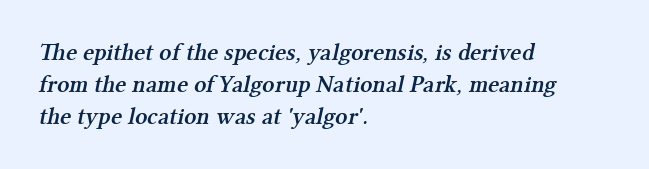
Q: Is the text bold? A: Semi-bold.
Q: Is the text underlined? A: No.
Q: How is the paragraph aligned? A: Left-aligned.
Q: Is the spacing between letters normal or unusually wide? A: Normal.
Q: Is the spacing between lines tight, normal or loose? A: Normal.
